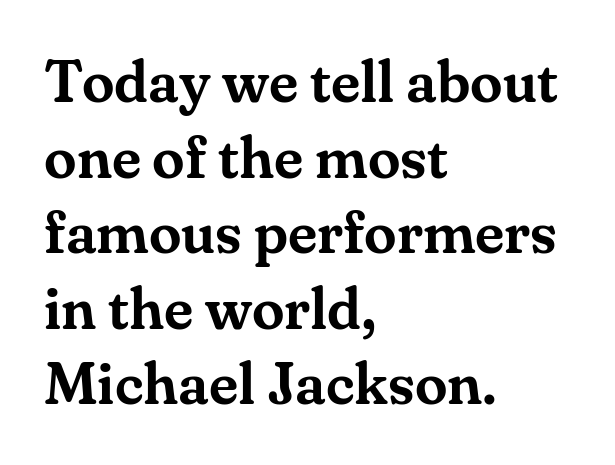
{"serif": "yes", "italic": "no", "width": "normal", "stroke_contrast": "medium", "x_height": "small", "monospaced": "no", "underline": "no", "align": "left", "line_spacing": "normal", "line_spacing_ratio": 1.28, "letter_spacing": "normal", "letter_spacing_em": 0.0, "glyph_px": 59}
